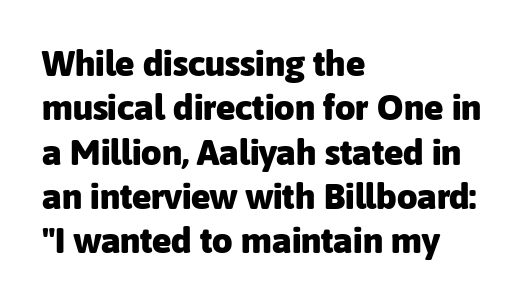
The image shows 36 px heavy sans-serif type, upright; set left-aligned, line spacing 1.23x, normal letter spacing, not underlined; low stroke contrast and a medium x-height.
